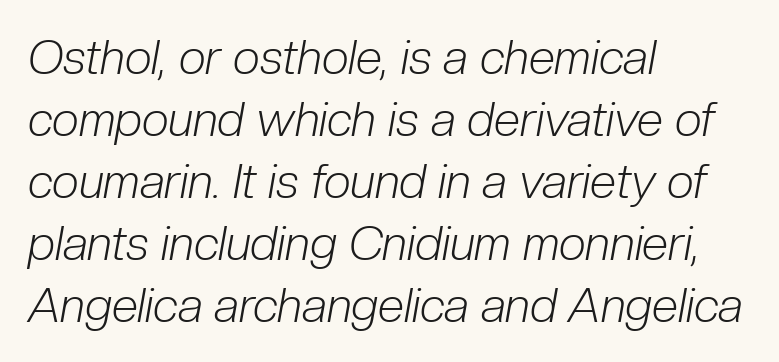
Caption: face not bold, strokes unweighted. Baseline-to-baseline distance is the conventional proportion of letter height. The face used here has a pronounced slope to its letters. You could not count columns in this text — the font is proportionally spaced. Short and long lines alike share a common starting point at left. Inter-character spacing is left at the font's built-in metrics.
